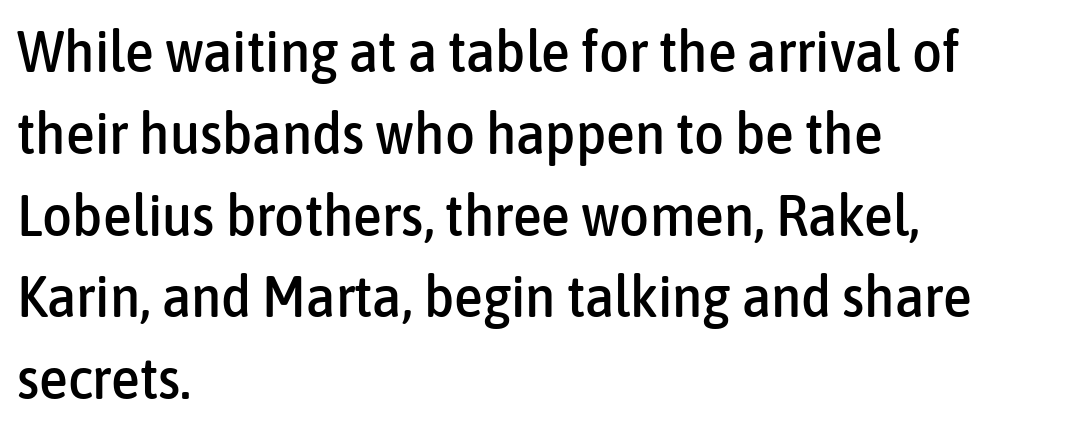
{"serif": "no", "italic": "no", "width": "condensed", "stroke_contrast": "low", "x_height": "medium", "monospaced": "no", "underline": "no", "align": "left", "line_spacing": "normal", "line_spacing_ratio": 1.41, "letter_spacing": "normal", "letter_spacing_em": 0.0, "glyph_px": 58}
